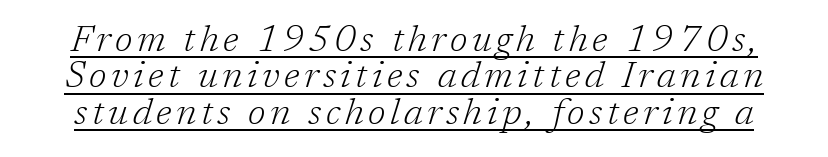
Q: Is the text bold? A: No.
Q: Is the text italic (slanted)? A: Yes, it leans right by about 17 degrees.
Q: Is the typeface a serif or a sans-serif typeface? A: Serif.
Q: Is the text underlined? A: Yes.
Q: Is the spacing between lines tight, normal or loose? A: Tight.
Q: Width (condensed, normal, or wide)? A: Normal.
Q: Stroke contrast? A: Low.
Q: x-height? A: Medium.
Q: Monospaced? A: No.
